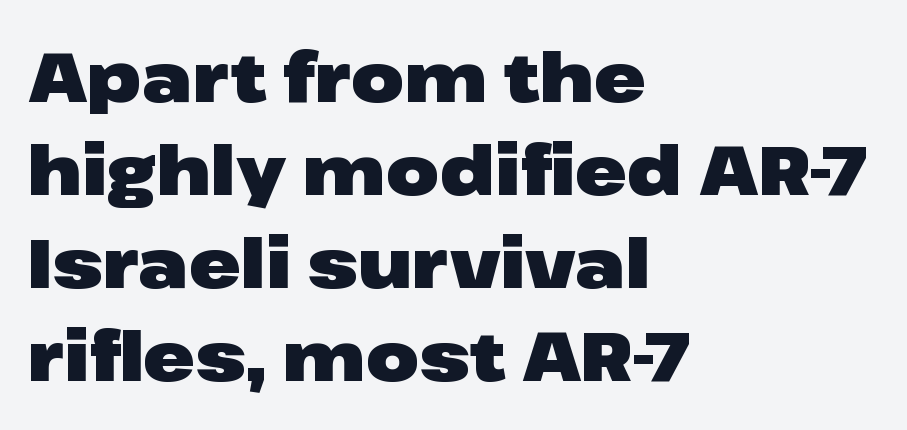
Stroke terminals: plain, sans-serif. Visually the block forms a straight wall on the left and a jagged coastline on the right. Proportional: the letters do not fall into vertical columns. You could call the tracking neutral — neither tight nor loose. These lines were composed using upright roman letters. The letters are bold, with thick, heavy strokes.
